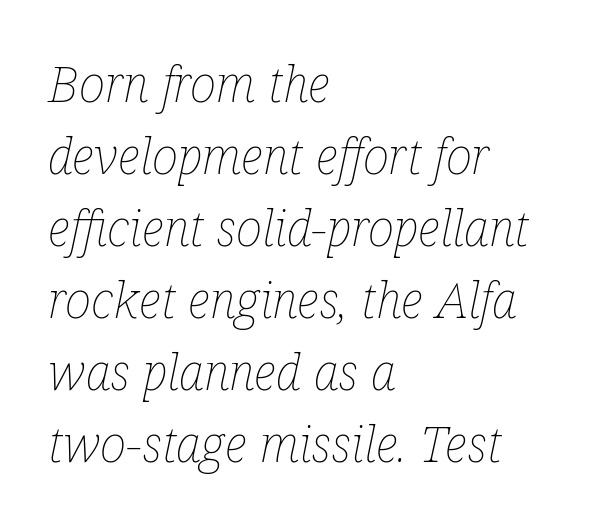
The image shows 50 px thin, condensed type, italic (leaning right); set left-aligned, normal line spacing (1.44x), normal letter spacing, not underlined; low stroke contrast and a medium x-height.
